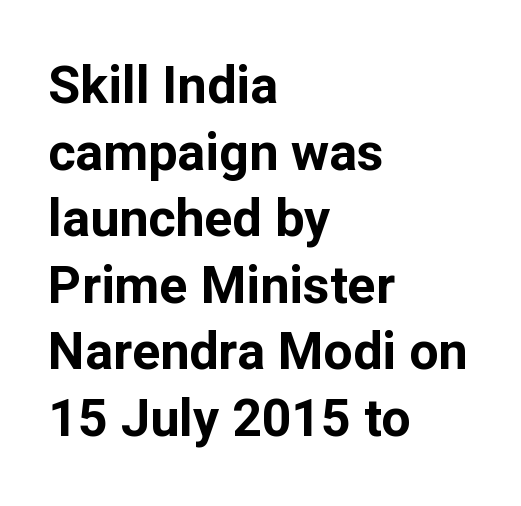
{"serif": "no", "italic": "no", "bold": "yes", "weight": "bold", "width": "normal", "stroke_contrast": "low", "x_height": "medium", "monospaced": "no", "underline": "no", "align": "left", "line_spacing": "normal", "line_spacing_ratio": 1.28, "letter_spacing": "normal", "letter_spacing_em": 0.0, "glyph_px": 52}
